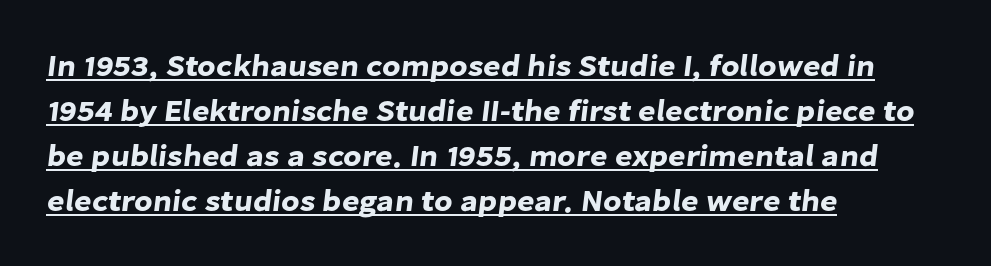
Q: Is the typeface a serif or a sans-serif typeface? A: Sans-serif.
Q: Is the text underlined? A: Yes.
Q: How is the paragraph aligned? A: Left-aligned.
Q: Is the spacing between letters normal or unusually wide? A: Normal.
Q: Is the spacing between lines tight, normal or loose? A: Normal.
Q: Width (condensed, normal, or wide)? A: Normal.
Q: Stroke contrast? A: Low.
Q: x-height? A: Medium.
Q: Monospaced? A: No.
